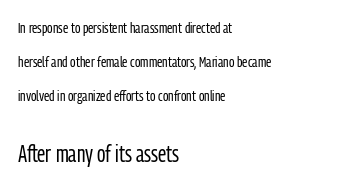
{"italic": "no", "bold": "no", "underline": "no", "align": "left", "line_spacing": "loose", "line_spacing_ratio": 2.27, "letter_spacing": "normal", "letter_spacing_em": 0.0, "larger_block": "second", "size_ratio": 1.53, "glyph_px": 23}
